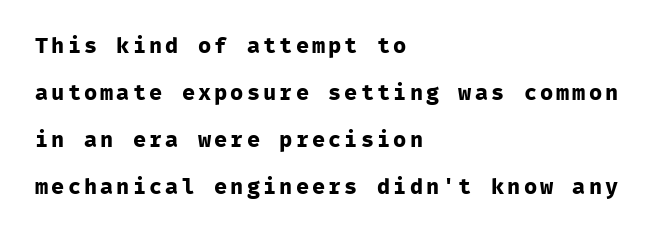
The image shows 22 px bold type, upright; set left-aligned, loose line spacing (2.14x), not underlined.
